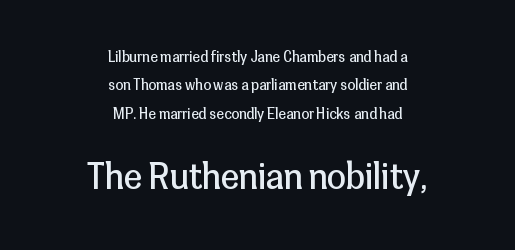
Q: Is the text bold? A: No.
Q: Is the text italic (slanted)? A: No, it is upright.
Q: Is the typeface a serif or a sans-serif typeface? A: Sans-serif.
Q: Is the text underlined? A: No.
Q: How is the paragraph aligned? A: Centered.
Q: Is the spacing between letters normal or unusually wide? A: Normal.
Q: Is the spacing between lines tight, normal or loose? A: Loose.
Q: Which block of text is set in a larger size, the first (top) or the second (bottom)? A: The second (bottom) one.
Q: Width (condensed, normal, or wide)? A: Normal.
Q: Stroke contrast? A: Low.
Q: x-height? A: Medium.
Q: Monospaced? A: No.
